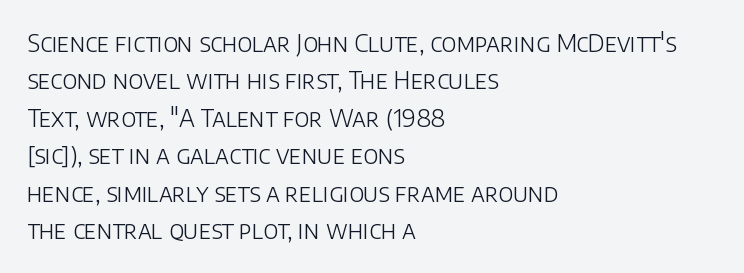
The image shows 24 px text type, upright; set left-aligned, normal line spacing (1.56x), normal letter spacing, not underlined.
